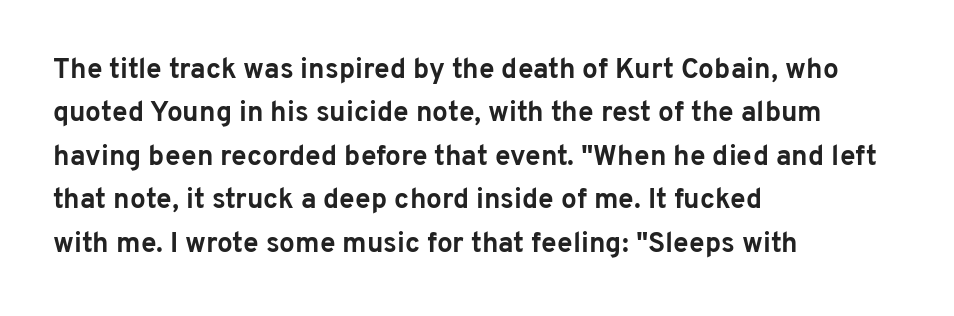
Q: Is the text bold? A: Yes.
Q: Is the text italic (slanted)? A: No, it is upright.
Q: Is the typeface a serif or a sans-serif typeface? A: Sans-serif.
Q: Is the text underlined? A: No.
Q: How is the paragraph aligned? A: Left-aligned.
Q: Is the spacing between letters normal or unusually wide? A: Normal.
Q: Is the spacing between lines tight, normal or loose? A: Normal.
Q: Width (condensed, normal, or wide)? A: Normal.
Q: Stroke contrast? A: Low.
Q: x-height? A: Medium.
Q: Monospaced? A: No.
